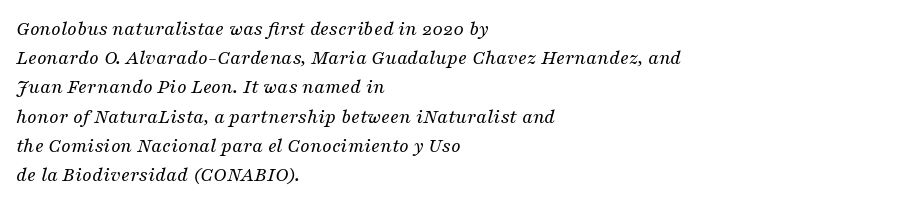
These lines sit exactly where default settings would place them. Short and long lines alike share a common starting point at left. This is not heavy type; no bold has been used. Letters rest on an invisible, unmarked baseline. Looking at the ascenders, they clearly lean.
